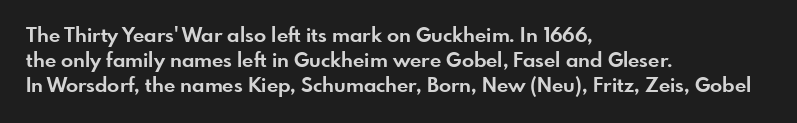
The image shows 20 px bold type, upright; set left-aligned, normal line spacing (1.25x), normal letter spacing, not underlined.
